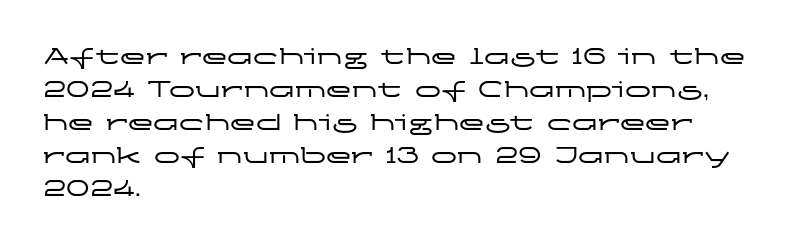
The image shows 26 px text type, upright; set left-aligned, normal line spacing (1.27x), normal letter spacing, not underlined.
